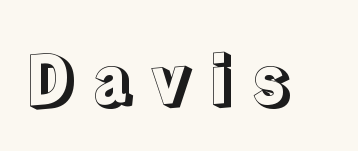
Q: Is the text italic (slanted)? A: No, it is upright.
Q: Is the text underlined? A: No.
Q: Is the spacing between letters normal or unusually wide? A: Unusually wide.
Q: Width (condensed, normal, or wide)? A: Normal.
Q: x-height? A: Medium.
Q: Monospaced? A: No.
